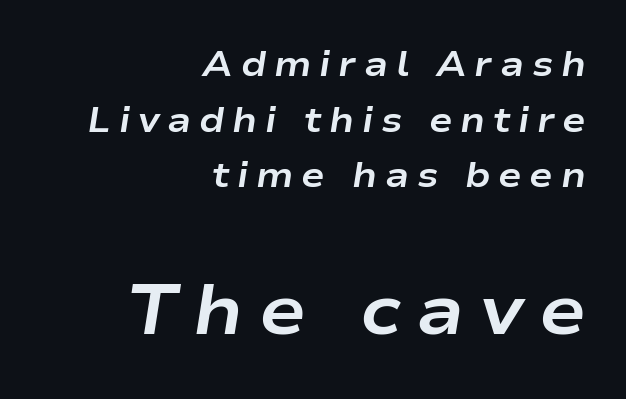
{"italic": "yes", "lean": "right", "slant_degrees": 9, "bold": "yes", "weight": "bold", "width": "wide", "stroke_contrast": "low", "x_height": "medium", "monospaced": "no", "underline": "no", "align": "right", "line_spacing": "normal", "line_spacing_ratio": 1.59, "letter_spacing": "wide", "letter_spacing_em": 0.22, "larger_block": "second", "size_ratio": 2.0, "glyph_px": 70}
